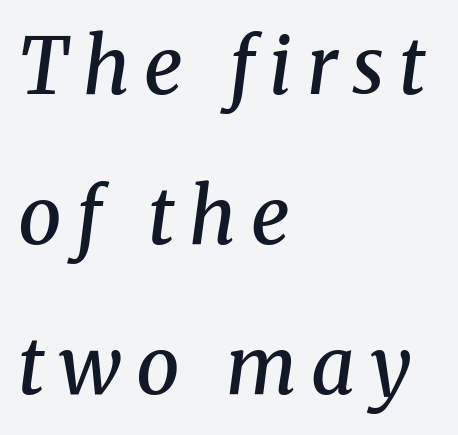
The image shows 77 px semibold serif type, italic (leaning right); set left-aligned, loose line spacing (1.95x), not underlined; medium stroke contrast and a medium x-height.
